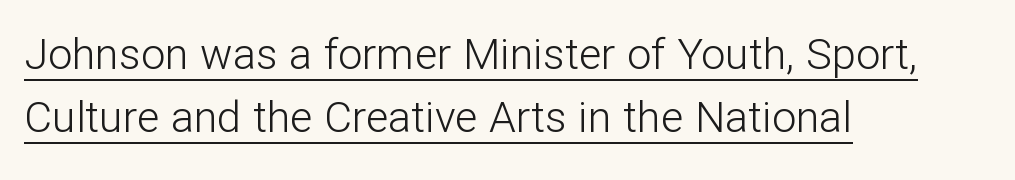
{"serif": "no", "italic": "no", "bold": "no", "weight": "light", "width": "normal", "stroke_contrast": "low", "x_height": "medium", "monospaced": "no", "underline": "yes", "align": "left", "line_spacing": "normal", "line_spacing_ratio": 1.46, "letter_spacing": "normal", "letter_spacing_em": 0.0, "glyph_px": 43}
